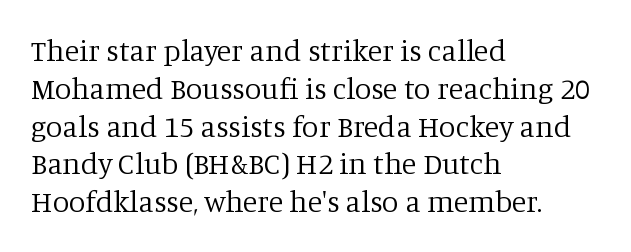
{"serif": "yes", "italic": "no", "bold": "no", "weight": "regular", "width": "normal", "stroke_contrast": "low", "x_height": "large", "monospaced": "no", "underline": "no", "align": "left", "line_spacing": "normal", "line_spacing_ratio": 1.26, "letter_spacing": "normal", "letter_spacing_em": 0.0, "glyph_px": 30}
